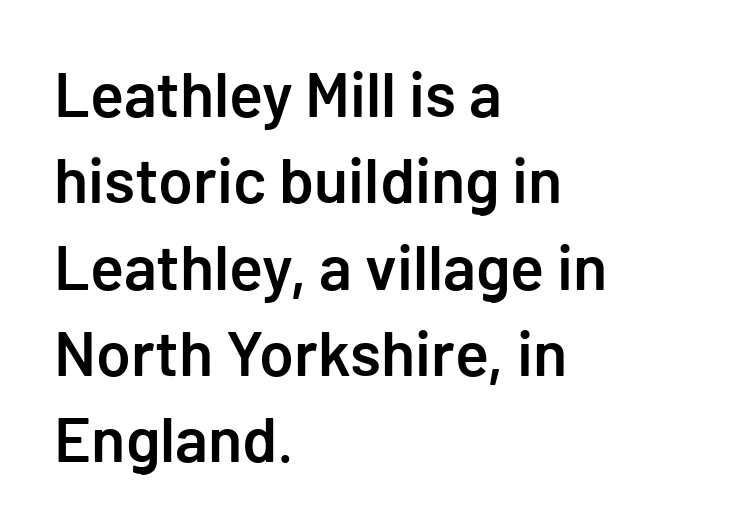
A clean baseline with only descenders dipping below it. Compared with typical body copy, the letter spacing here is the same. Style check: upright. Where is the straight margin? On the left. Compared with an ordinary text face, these strokes are moderately heavier — a semibold. A typesetter would call this leading conventional body-copy spacing.
